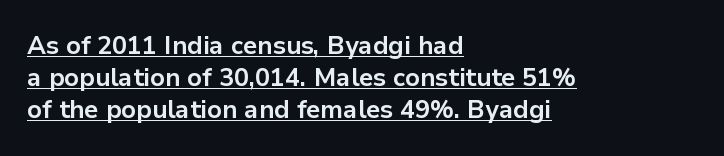
Visually the block forms a straight wall on the left and a jagged coastline on the right. Check the space under the baseline: a stroke is drawn there. Caption: standard tracking, unaltered. You can tell it's not italic because the verticals are truly vertical. Heavy, bold letterforms.
